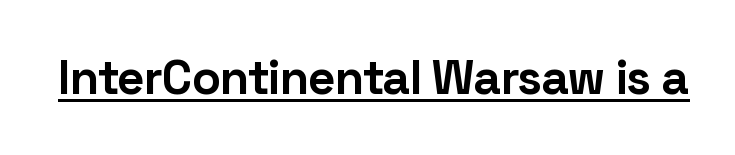
The image shows 48 px bold sans-serif type, upright; set normal letter spacing, underlined; low stroke contrast and a medium x-height.
